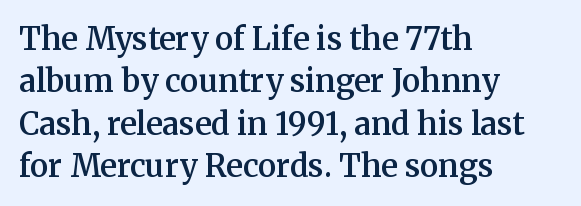
Proportional: the letters do not fall into vertical columns. Standard letterfit; no display-style spreading of the glyphs. A fair bit of extra ink — the face is semibold, not bold. The glyphs are unaccompanied by any horizontal stroke below them. Horizontally, the lines are justified to the leading edge only.
